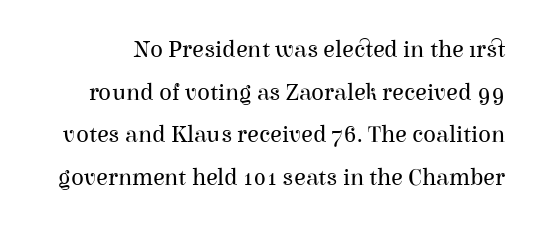
Q: Is the text bold? A: No.
Q: Is the text italic (slanted)? A: No, it is upright.
Q: Is the text underlined? A: No.
Q: Is the spacing between letters normal or unusually wide? A: Normal.
